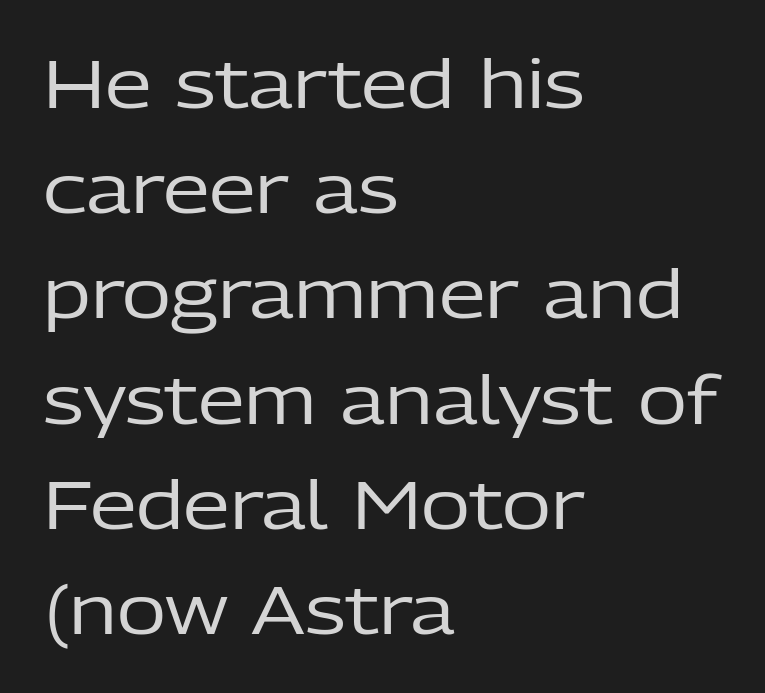
{"serif": "no", "italic": "no", "bold": "no", "weight": "regular", "width": "normal", "stroke_contrast": "low", "x_height": "medium", "monospaced": "no", "underline": "no", "align": "left", "line_spacing": "normal", "line_spacing_ratio": 1.57, "letter_spacing": "normal", "letter_spacing_em": 0.0, "glyph_px": 67}
